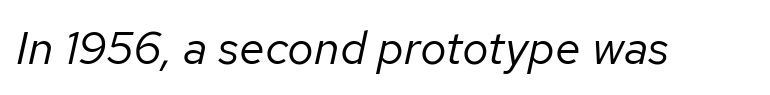
{"italic": "yes", "lean": "right", "slant_degrees": 12, "bold": "no", "weight": "regular", "width": "normal", "stroke_contrast": "low", "x_height": "medium", "monospaced": "no", "underline": "no", "letter_spacing": "normal", "letter_spacing_em": 0.0, "glyph_px": 47}
